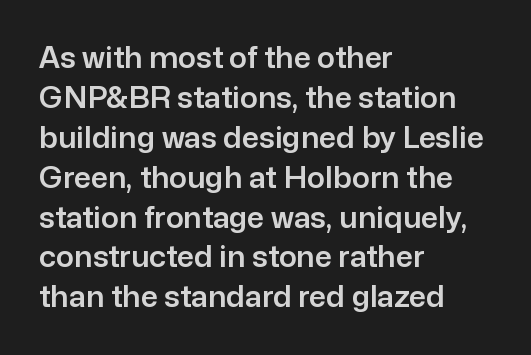
The image shows 30 px sans-serif type, upright; set left-aligned, normal line spacing (1.33x), normal letter spacing, not underlined; low stroke contrast and a medium x-height.
